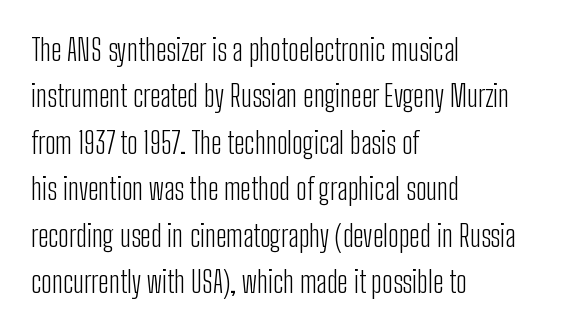
{"serif": "no", "italic": "no", "bold": "no", "weight": "light", "width": "condensed", "stroke_contrast": "low", "x_height": "medium", "monospaced": "no", "underline": "no", "align": "left", "line_spacing": "normal", "line_spacing_ratio": 1.55, "letter_spacing": "normal", "letter_spacing_em": 0.0, "glyph_px": 30}
